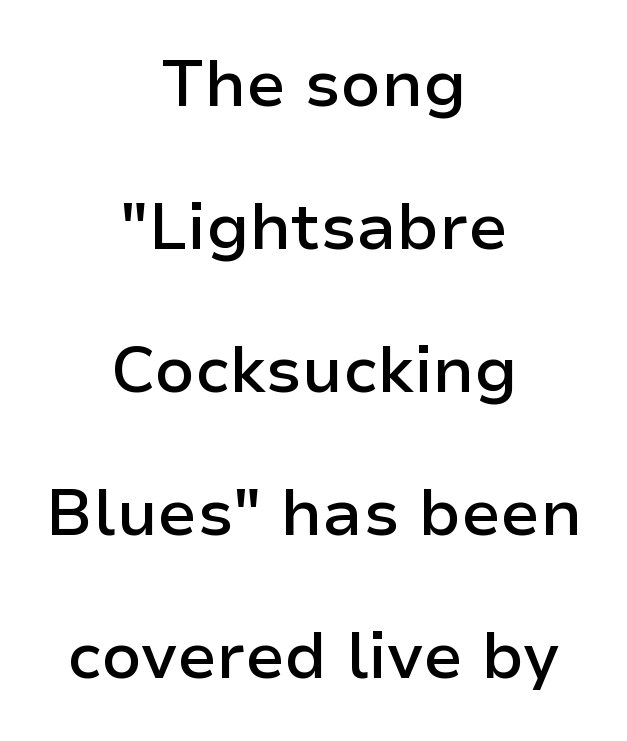
The image shows 65 px semibold sans-serif type, upright; set centered, loose line spacing (2.2x), normal letter spacing, not underlined; low stroke contrast and a medium x-height.
